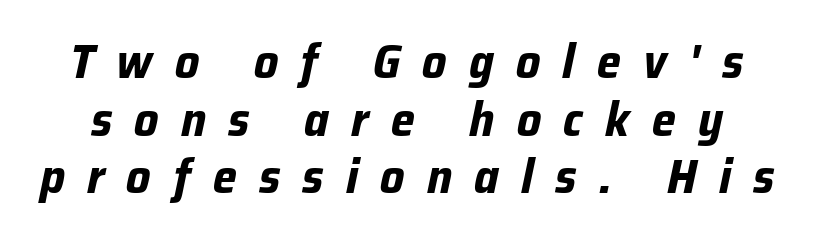
These lines were composed using italics. Lines of text with bare space underneath. Each glyph is drawn with heavy, bold strokes. Spacing verdict: proportional, widths tailored to each character.
